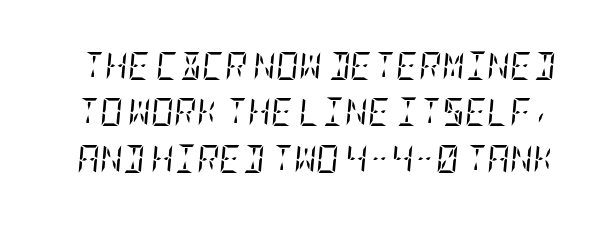
Q: Is the text bold? A: No.
Q: Is the text italic (slanted)? A: Yes, it leans right by about 5 degrees.
Q: Is the typeface a serif or a sans-serif typeface? A: Serif.
Q: Is the text underlined? A: No.
Q: Is the spacing between letters normal or unusually wide? A: Normal.
Q: Is the spacing between lines tight, normal or loose? A: Normal.
Q: Width (condensed, normal, or wide)? A: Condensed.
Q: Stroke contrast? A: Low.
Q: x-height? A: Large.
